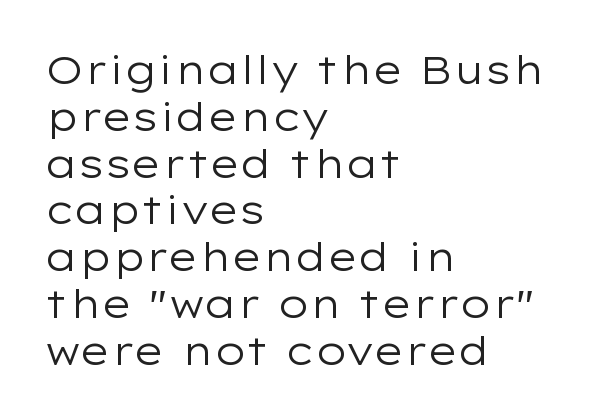
{"serif": "no", "italic": "no", "bold": "no", "weight": "regular", "width": "wide", "stroke_contrast": "low", "x_height": "medium", "monospaced": "no", "underline": "no", "align": "left", "line_spacing_ratio": 1.2, "letter_spacing": "normal", "letter_spacing_em": 0.0, "glyph_px": 39}
